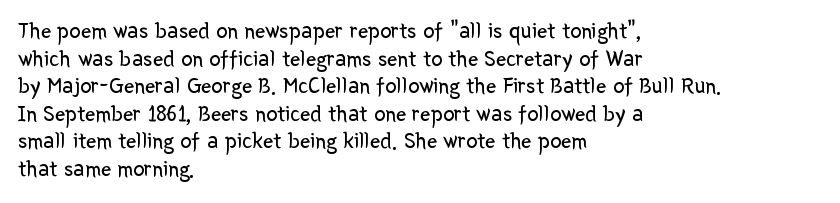
The image shows 23 px text type, upright; set left-aligned, line spacing 1.2x, normal letter spacing, not underlined.
